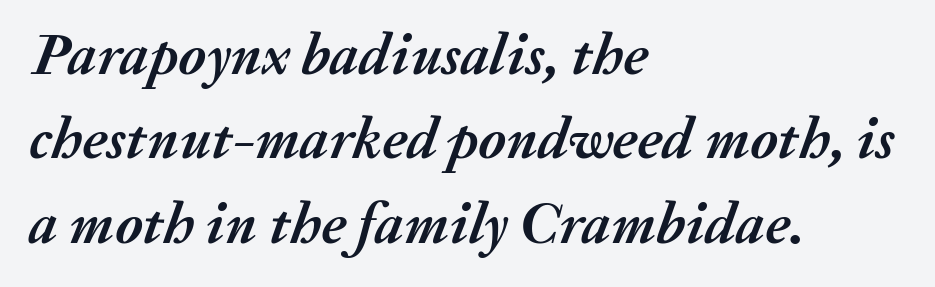
{"italic": "yes", "lean": "right", "slant_degrees": 20, "bold": "yes", "weight": "semibold", "width": "normal", "stroke_contrast": "medium", "x_height": "medium", "monospaced": "no", "underline": "no", "align": "left", "line_spacing": "normal", "line_spacing_ratio": 1.43, "letter_spacing": "normal", "letter_spacing_em": 0.0, "glyph_px": 59}
